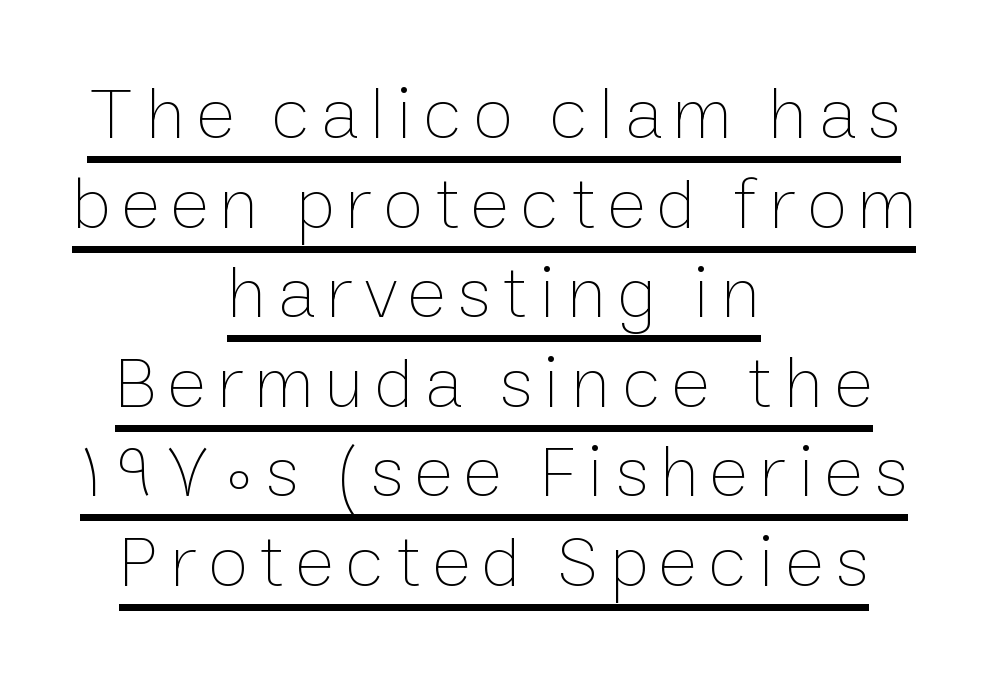
The image shows 74 px thin type, upright; set centered, line spacing 1.21x, underlined; low stroke contrast and a medium x-height.
